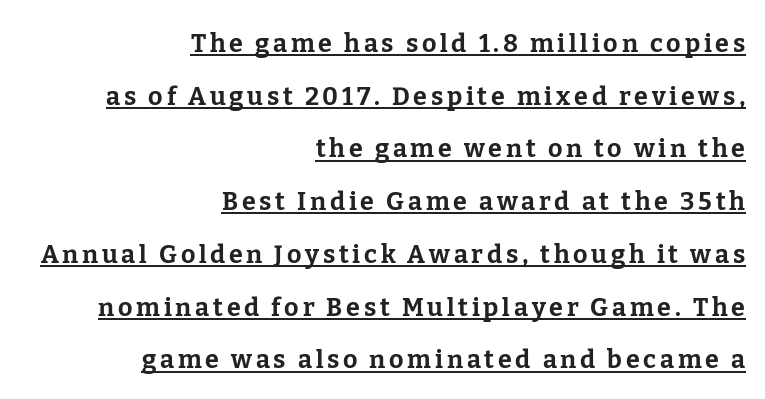
The image shows 25 px bold type, upright; set right-aligned, loose line spacing (2.11x), underlined.
